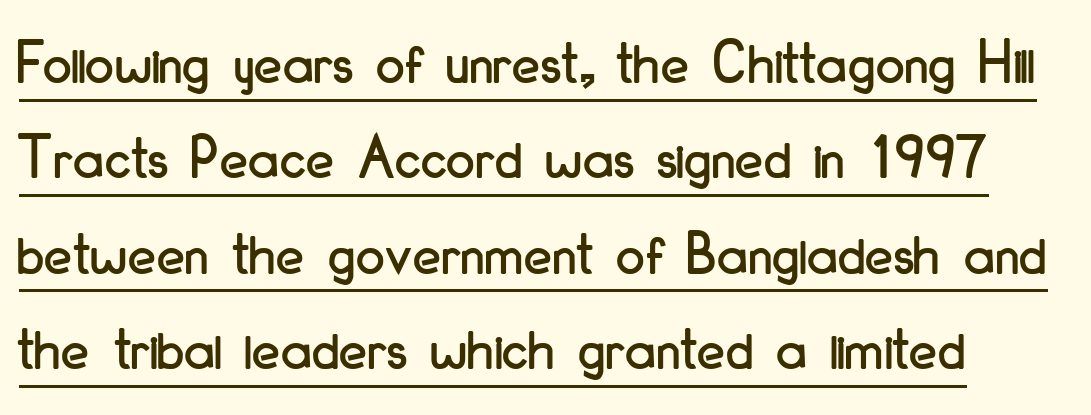
{"serif": "no", "italic": "no", "width": "condensed", "stroke_contrast": "low", "x_height": "small", "monospaced": "no", "underline": "yes", "line_spacing": "normal", "line_spacing_ratio": 1.49, "letter_spacing": "normal", "letter_spacing_em": 0.0, "glyph_px": 64}
